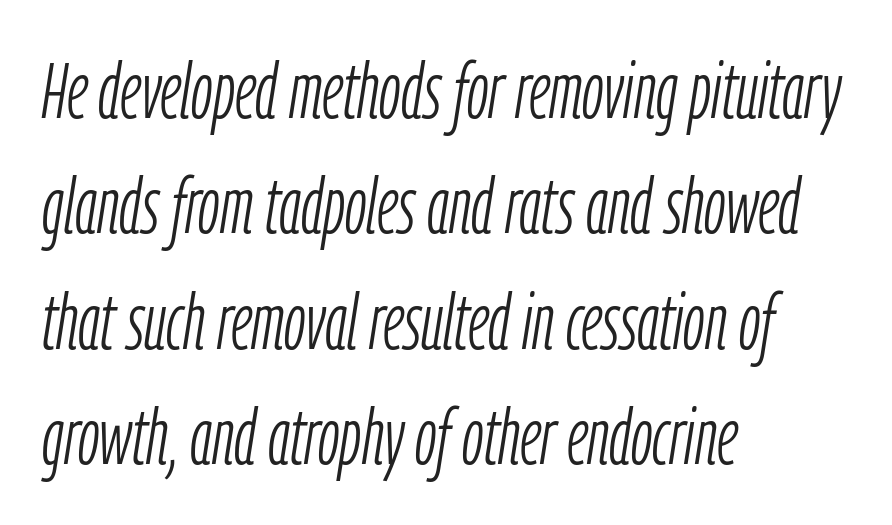
Q: Is the text bold? A: No.
Q: Is the text italic (slanted)? A: Yes, it leans right by about 9 degrees.
Q: Is the text underlined? A: No.
Q: How is the paragraph aligned? A: Left-aligned.
Q: Is the spacing between letters normal or unusually wide? A: Normal.
Q: Is the spacing between lines tight, normal or loose? A: Normal.
Q: Width (condensed, normal, or wide)? A: Condensed.
Q: Stroke contrast? A: Low.
Q: x-height? A: Medium.
Q: Monospaced? A: No.
